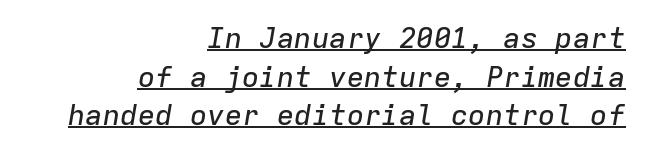
Is this a fixed-width face? Yes — each glyph sits in an identical cell. The text block is weighted toward the right margin, trailing off unevenly leftward. Yep, that's italic — everything's leaning. Compared with undecorated copy, this sample adds a rule below the words.
